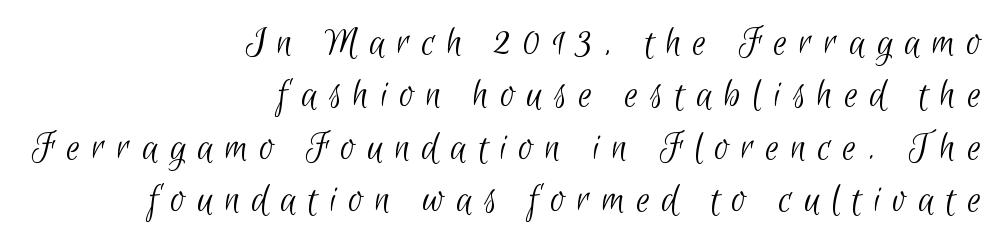
Typeset ragged left — the right edge is the straight one. The letters are spread apart with noticeably loose tracking. This sample has the flowing, uneven cadence of proportional lettering. A sans-serif font was chosen for this passage. The specimen omits any rule beneath the text block's lines.
